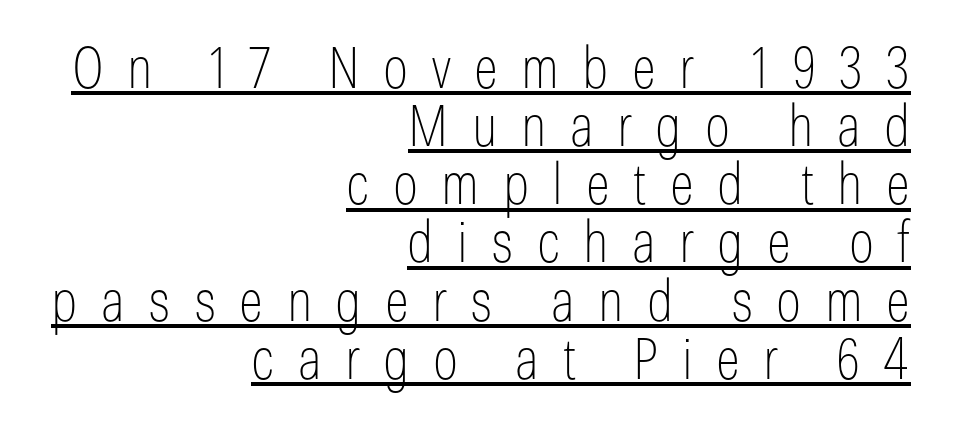
The image shows 57 px thin, condensed sans-serif type, upright; set right-aligned, tight line spacing (1.02x), unusually wide letter spacing (+0.41 em), underlined; low stroke contrast and a medium x-height.
